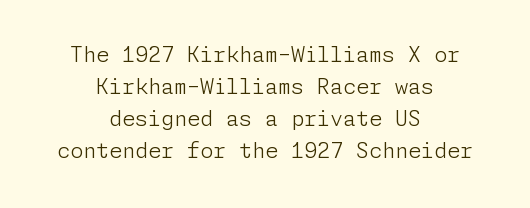
{"italic": "no", "bold": "no", "underline": "no", "align": "center", "line_spacing": "normal", "line_spacing_ratio": 1.52, "letter_spacing": "normal", "letter_spacing_em": 0.0, "glyph_px": 21}
